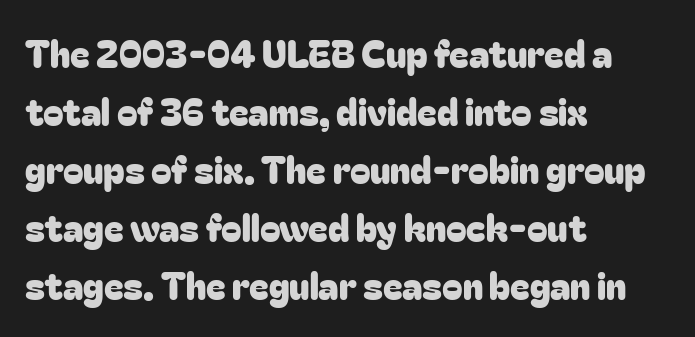
Q: Is the text italic (slanted)? A: No, it is upright.
Q: Is the typeface a serif or a sans-serif typeface? A: Sans-serif.
Q: Is the text underlined? A: No.
Q: How is the paragraph aligned? A: Left-aligned.
Q: Is the spacing between letters normal or unusually wide? A: Normal.
Q: Is the spacing between lines tight, normal or loose? A: Normal.
Q: Width (condensed, normal, or wide)? A: Normal.
Q: Stroke contrast? A: Low.
Q: x-height? A: Medium.
Q: Monospaced? A: No.
